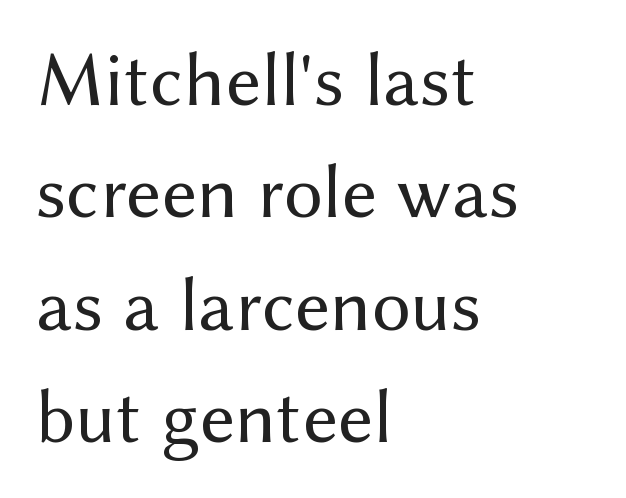
Q: Is the text bold? A: No.
Q: Is the text italic (slanted)? A: No, it is upright.
Q: Is the typeface a serif or a sans-serif typeface? A: Sans-serif.
Q: Is the text underlined? A: No.
Q: How is the paragraph aligned? A: Left-aligned.
Q: Is the spacing between letters normal or unusually wide? A: Normal.
Q: Is the spacing between lines tight, normal or loose? A: Normal.
Q: Width (condensed, normal, or wide)? A: Normal.
Q: Stroke contrast? A: Medium.
Q: x-height? A: Medium.
Q: Monospaced? A: No.
